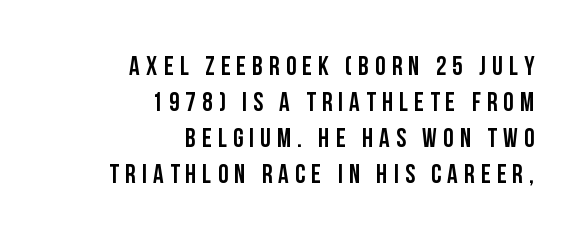
The image shows 26 px bold type, upright; set right-aligned, normal line spacing (1.39x), unusually wide letter spacing (+0.24 em), not underlined.
